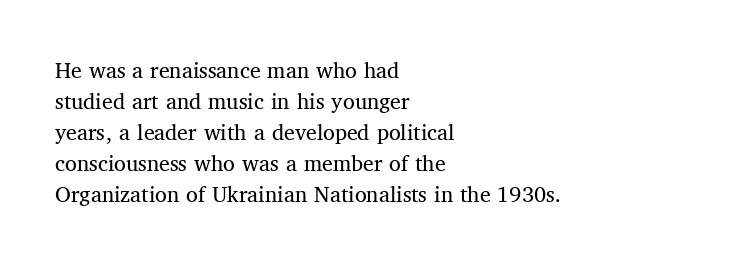
{"italic": "no", "bold": "no", "underline": "no", "align": "left", "line_spacing": "normal", "line_spacing_ratio": 1.29, "letter_spacing": "normal", "letter_spacing_em": 0.0, "glyph_px": 24}
